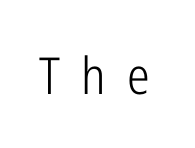
The rendering uses natural spacing where letterforms have individual widths. Weight class: somewhere from thin through regular. Short note: letters widely spaced. Does the lettering tilt? It doesn't — this is upright. Observe the absence of serifs on each vertical stroke in this sample.
